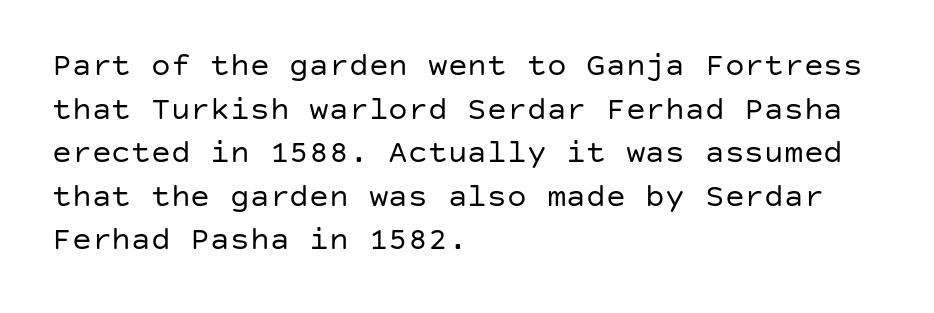
Q: Is the text bold? A: No.
Q: Is the text italic (slanted)? A: No, it is upright.
Q: Is the typeface a serif or a sans-serif typeface? A: Sans-serif.
Q: Is the text underlined? A: No.
Q: How is the paragraph aligned? A: Left-aligned.
Q: Is the spacing between letters normal or unusually wide? A: Normal.
Q: Is the spacing between lines tight, normal or loose? A: Normal.
Q: Width (condensed, normal, or wide)? A: Normal.
Q: Stroke contrast? A: Low.
Q: x-height? A: Large.
